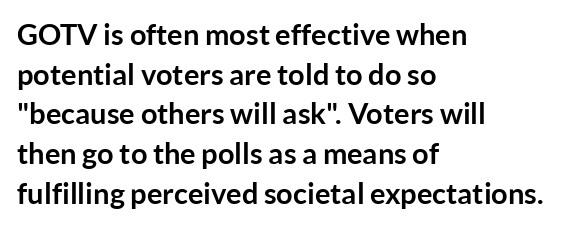
The setting favours the left margin, as ordinary paragraphs usually do. Baseline-to-baseline distance is the conventional proportion of letter height. The typesetting leans heavy: a genuine bold. The tracking reads as untouched default to a designer's eye.
